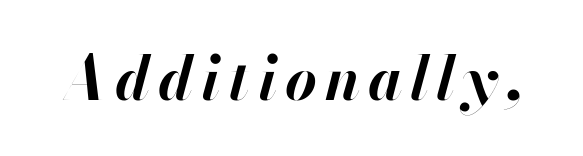
On the weight axis this lands at bold, roughly 700. Yep, that's italic — everything's leaning. The glyphs are unaccompanied by any horizontal stroke below them. Varying glyph widths throughout — classic text-font behaviour.
